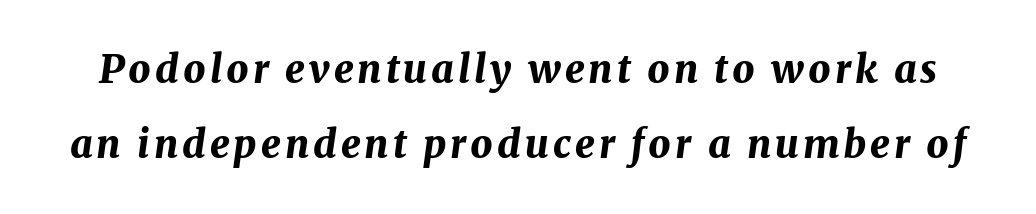
{"italic": "yes", "lean": "right", "slant_degrees": 8, "bold": "yes", "weight": "bold", "width": "normal", "stroke_contrast": "medium", "x_height": "medium", "monospaced": "no", "underline": "no", "line_spacing": "loose", "line_spacing_ratio": 1.93, "glyph_px": 39}
